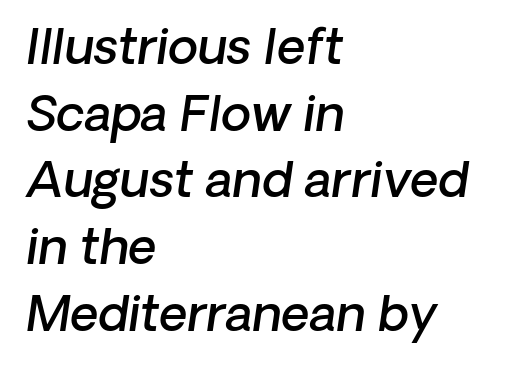
The image shows 49 px semibold type, italic (leaning right); set left-aligned, normal line spacing (1.36x), normal letter spacing, not underlined; low stroke contrast and a medium x-height.
